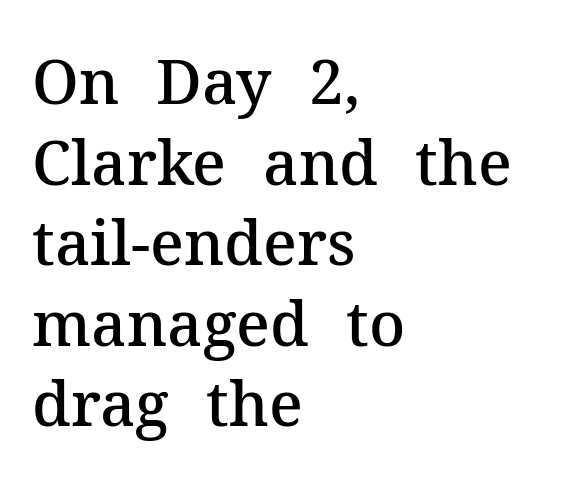
Q: Is the text bold? A: Semi-bold.
Q: Is the text italic (slanted)? A: No, it is upright.
Q: Is the typeface a serif or a sans-serif typeface? A: Serif.
Q: Is the text underlined? A: No.
Q: How is the paragraph aligned? A: Left-aligned.
Q: Is the spacing between letters normal or unusually wide? A: Normal.
Q: Is the spacing between lines tight, normal or loose? A: Normal.
Q: Width (condensed, normal, or wide)? A: Normal.
Q: Stroke contrast? A: Medium.
Q: x-height? A: Medium.
Q: Monospaced? A: No.
